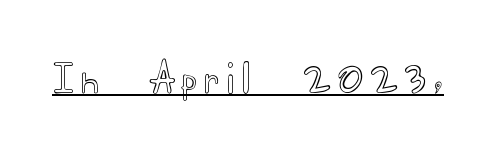
The image shows 38 px wide type, upright; set underlined; a small x-height.
